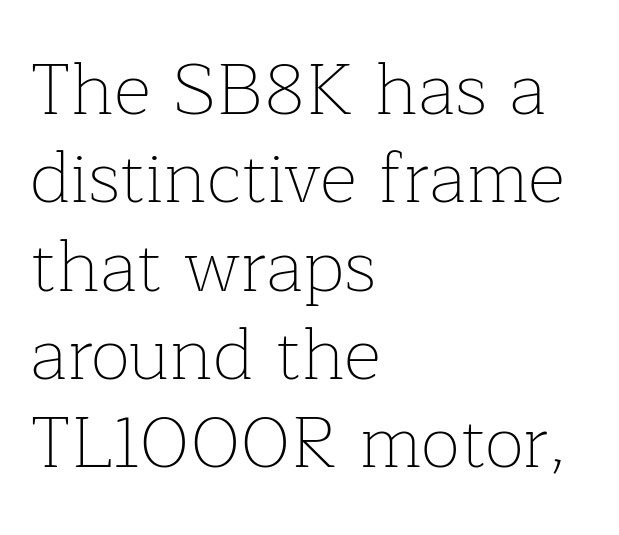
Line beginnings align vertically; line endings do not. The typeface has the unassuming heft of standard copy or less. Tracking here is standard; glyphs follow each other at the usual distance. Note: serifs present on the glyphs. These lines were composed using upright roman letters. This sample has the flowing, uneven cadence of proportional lettering.
